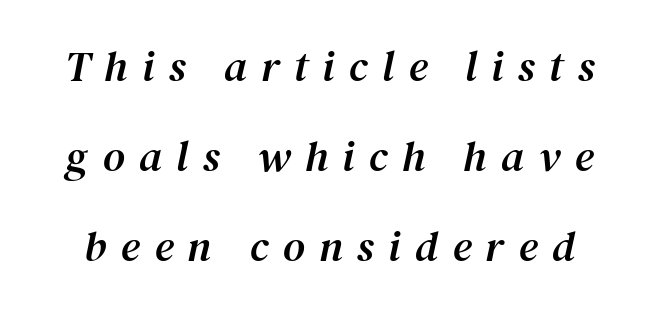
Q: Is the text italic (slanted)? A: Yes, it leans right by about 12 degrees.
Q: Is the typeface a serif or a sans-serif typeface? A: Serif.
Q: Is the text underlined? A: No.
Q: Is the spacing between letters normal or unusually wide? A: Unusually wide.
Q: Is the spacing between lines tight, normal or loose? A: Loose.
Q: Width (condensed, normal, or wide)? A: Normal.
Q: Stroke contrast? A: Medium.
Q: x-height? A: Medium.
Q: Monospaced? A: No.
